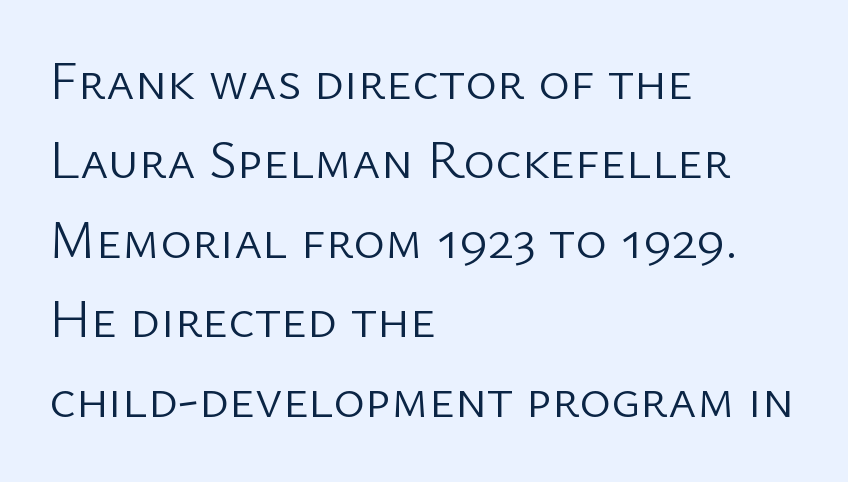
Q: Is the text bold? A: No.
Q: Is the text italic (slanted)? A: No, it is upright.
Q: Is the typeface a serif or a sans-serif typeface? A: Sans-serif.
Q: Is the text underlined? A: No.
Q: How is the paragraph aligned? A: Left-aligned.
Q: Is the spacing between letters normal or unusually wide? A: Normal.
Q: Is the spacing between lines tight, normal or loose? A: Normal.
Q: Width (condensed, normal, or wide)? A: Normal.
Q: Stroke contrast? A: Low.
Q: x-height? A: Medium.
Q: Monospaced? A: No.
